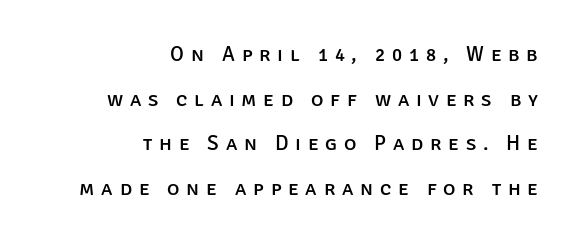
Quick note: underline off. Line spacing here is loose. If you drew a line through each stem, it would be perfectly vertical. Students, note that the glyphs here are deliberately spaced far apart.
